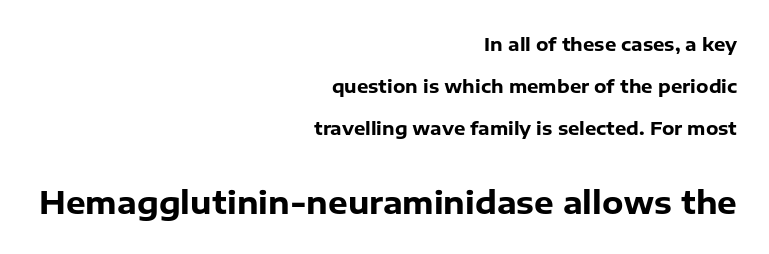
This block would shrink considerably if given ordinary leading; it's expanded now. The type family on display is of the sans-serif kind. How are the letters spaced? Ordinarily, with no added tracking. A student would call this right alignment; a typographer would say flush right, rag left. Caption: upper text group reduced, lower text group enlarged.
